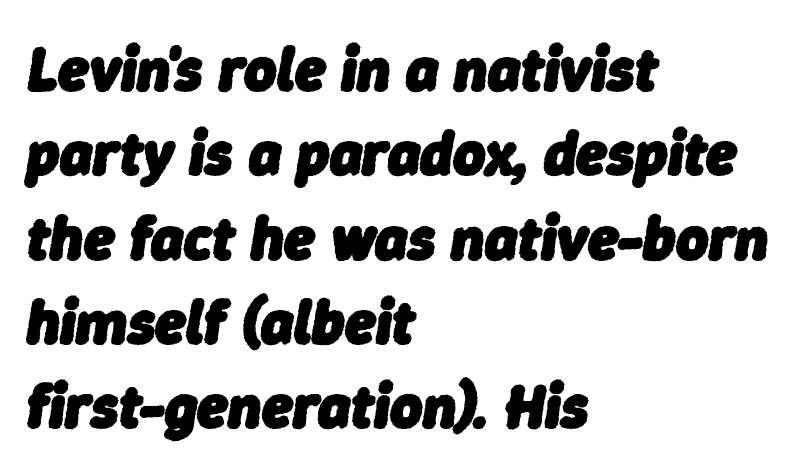
The specimen omits any rule beneath the text block's lines. A full-strength bold gives these letters their thick strokes. If you measured baseline to baseline, you'd find a middling distance. These lines are rendered in a variable-pitch font.
